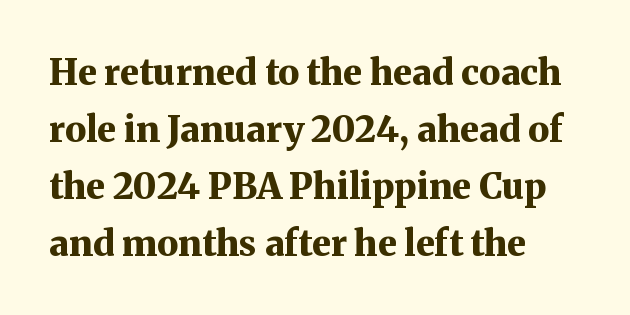
Pretty heavy lettering here — definitely bold. The typeface chosen for these lines features serifs. Does the lettering tilt? It doesn't — this is upright. If you drew a ruler down the left edge, every line would touch it.
